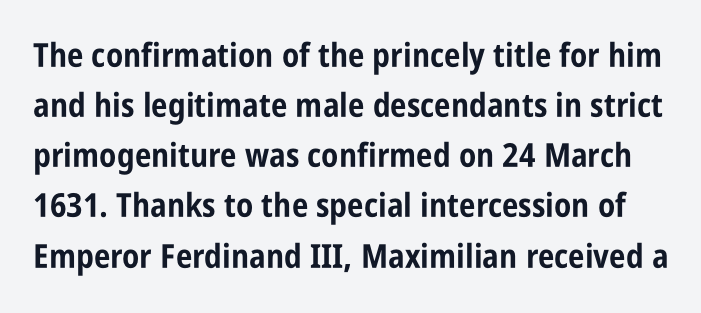
{"serif": "no", "italic": "no", "bold": "yes", "weight": "bold", "width": "condensed", "stroke_contrast": "low", "x_height": "large", "monospaced": "no", "underline": "no", "line_spacing": "normal", "line_spacing_ratio": 1.52, "letter_spacing": "normal", "letter_spacing_em": 0.0, "glyph_px": 33}
